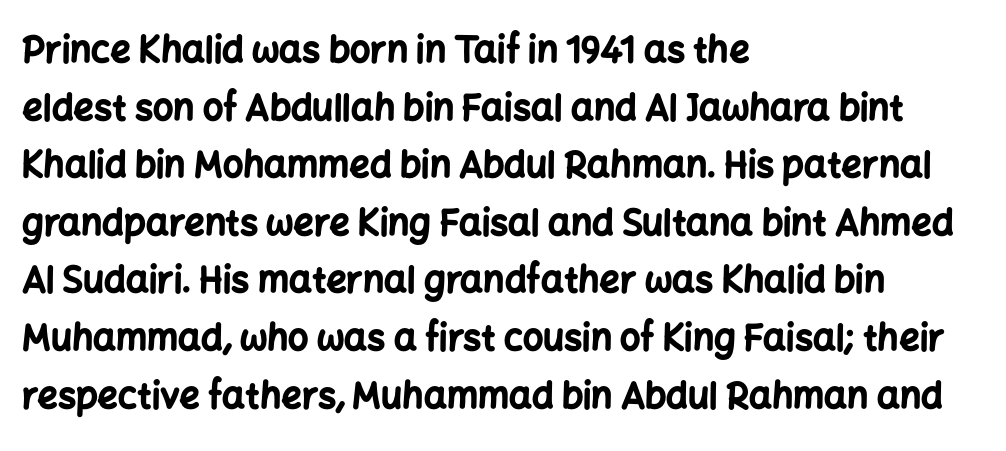
Q: Is the text bold? A: Yes.
Q: Is the text italic (slanted)? A: No, it is upright.
Q: Is the typeface a serif or a sans-serif typeface? A: Sans-serif.
Q: Is the text underlined? A: No.
Q: How is the paragraph aligned? A: Left-aligned.
Q: Is the spacing between letters normal or unusually wide? A: Normal.
Q: Is the spacing between lines tight, normal or loose? A: Normal.
Q: Width (condensed, normal, or wide)? A: Normal.
Q: Stroke contrast? A: Low.
Q: x-height? A: Medium.
Q: Monospaced? A: No.
